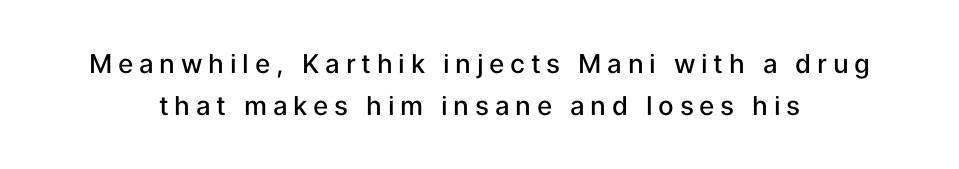
{"italic": "no", "bold": "semi", "underline": "no", "align": "center", "line_spacing": "normal", "line_spacing_ratio": 1.6, "letter_spacing": "wide", "letter_spacing_em": 0.22, "glyph_px": 26}
